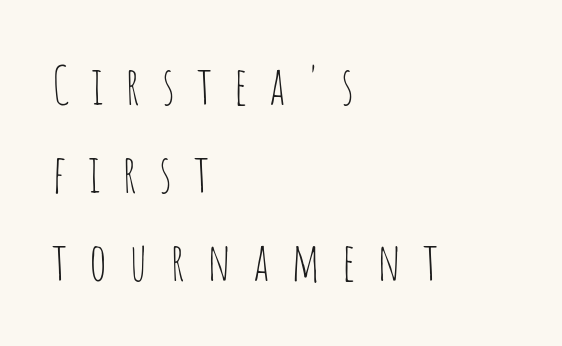
Q: Is the text bold? A: No.
Q: Is the text italic (slanted)? A: No, it is upright.
Q: Is the typeface a serif or a sans-serif typeface? A: Sans-serif.
Q: Is the text underlined? A: No.
Q: How is the paragraph aligned? A: Left-aligned.
Q: Is the spacing between letters normal or unusually wide? A: Unusually wide.
Q: Is the spacing between lines tight, normal or loose? A: Normal.
Q: Width (condensed, normal, or wide)? A: Condensed.
Q: Stroke contrast? A: Low.
Q: x-height? A: Large.
Q: Monospaced? A: No.
